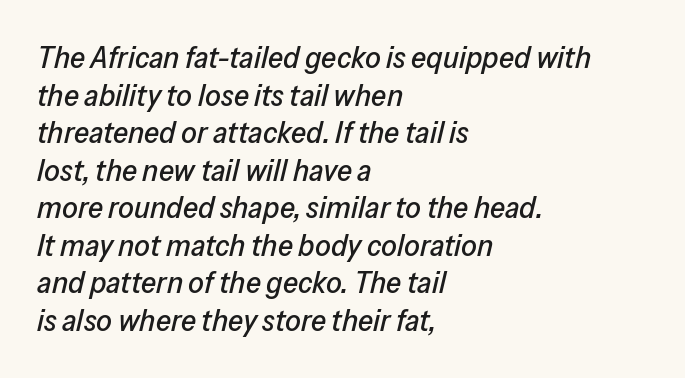
{"italic": "yes", "lean": "right", "slant_degrees": 13, "width": "normal", "stroke_contrast": "low", "x_height": "medium", "monospaced": "no", "underline": "no", "align": "left", "line_spacing_ratio": 1.21, "letter_spacing": "normal", "letter_spacing_em": 0.0, "glyph_px": 31}
